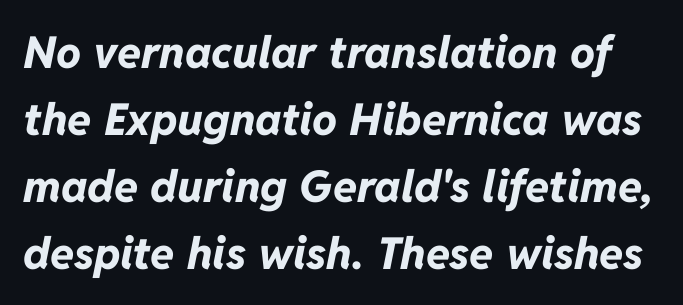
The image shows 44 px bold type, italic (leaning right); set normal line spacing (1.52x), normal letter spacing, not underlined; low stroke contrast and a medium x-height.
